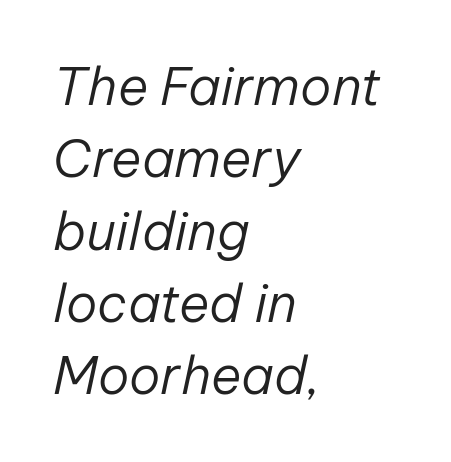
Q: Is the text bold? A: No.
Q: Is the text italic (slanted)? A: Yes, it leans right by about 12 degrees.
Q: Is the text underlined? A: No.
Q: How is the paragraph aligned? A: Left-aligned.
Q: Is the spacing between letters normal or unusually wide? A: Normal.
Q: Is the spacing between lines tight, normal or loose? A: Normal.
Q: Width (condensed, normal, or wide)? A: Normal.
Q: Stroke contrast? A: Low.
Q: x-height? A: Medium.
Q: Monospaced? A: No.
